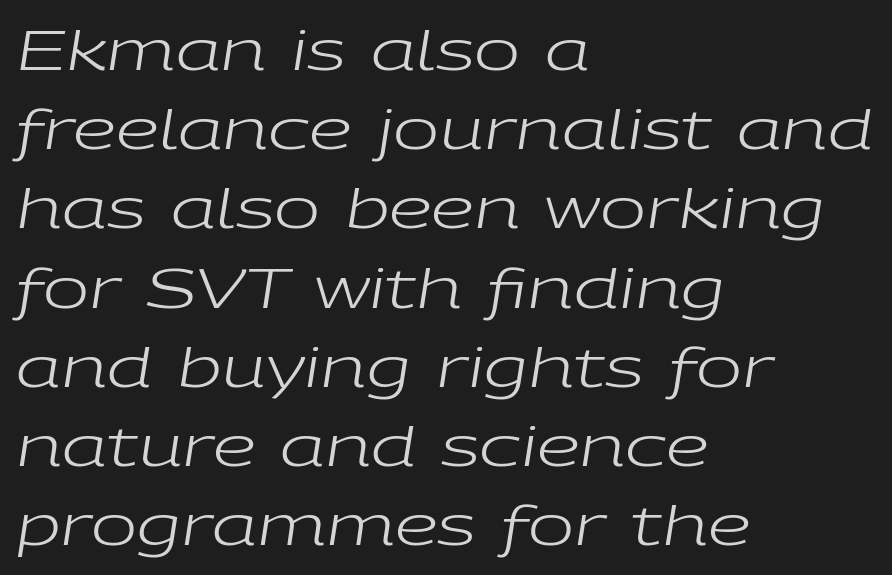
Spacing between characters is what you'd get straight out of the box. Letters have the restrained weight of plain body copy at most. Notice how the passage keeps a crisp vertical edge on the left only. The space between consecutive lines is moderate.
